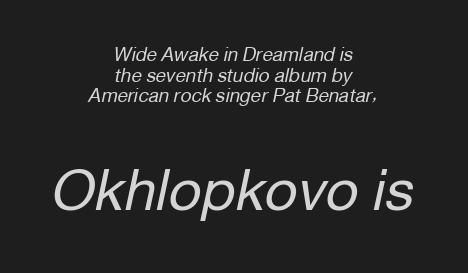
The image shows 57 px regular-weight type, italic (leaning right); set centered, tight line spacing (1.09x), normal letter spacing, not underlined; the second (bottom) block is 3.0x larger; low stroke contrast and a medium x-height.
